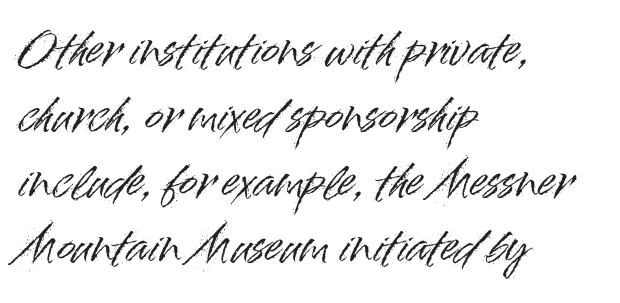
The image shows 43 px sans-serif type; set left-aligned, normal line spacing (1.53x), normal letter spacing, not underlined; high stroke contrast and a small x-height.
